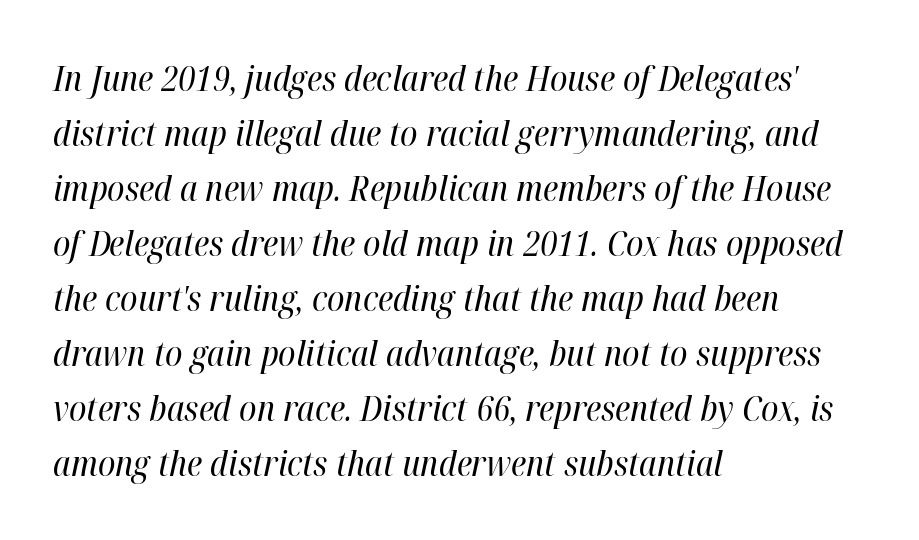
Observe the ordinary spacing: letters are neighbours, not strangers. The space directly below the letters is spotless. The font is comparable to plain body text, perhaps lighter. This sample keeps an unexceptional amount of space between lines. Looks like regular typesetting: each glyph gets only the width it needs. Emphasis-style slanted type is in use.
